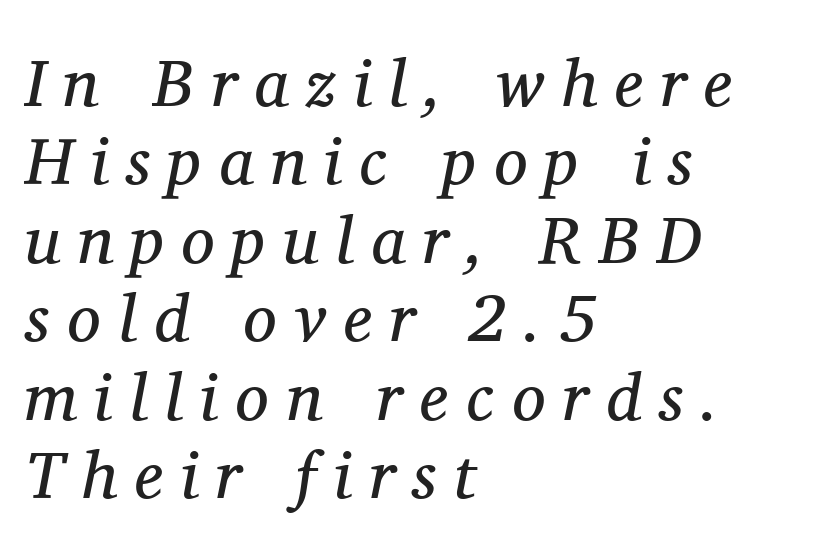
Q: Is the text bold? A: No.
Q: Is the text italic (slanted)? A: Yes, it leans right by about 11 degrees.
Q: Is the typeface a serif or a sans-serif typeface? A: Serif.
Q: Is the text underlined? A: No.
Q: How is the paragraph aligned? A: Left-aligned.
Q: Is the spacing between letters normal or unusually wide? A: Unusually wide.
Q: Width (condensed, normal, or wide)? A: Normal.
Q: Stroke contrast? A: Medium.
Q: x-height? A: Medium.
Q: Monospaced? A: No.
